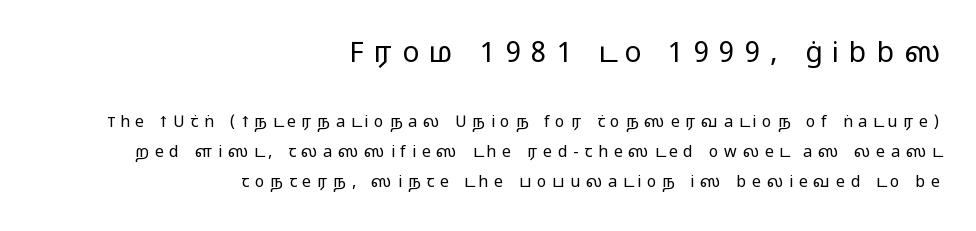
Posture: straight, roman, zero tilt. These lines stand farther apart than default settings would place them. Descender tails drop into unmarked territory. Caption: expanded tracking, letters set apart.
